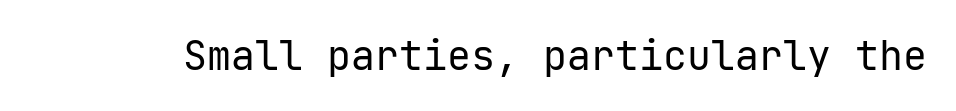
The string is rendered with underlining switched off. Bold? No — there's no thickening of the strokes. What kind of face is this? One without serifs — a sans. Vertical strokes here are truly vertical. The letterforms sit shoulder to shoulder at normal distance.
